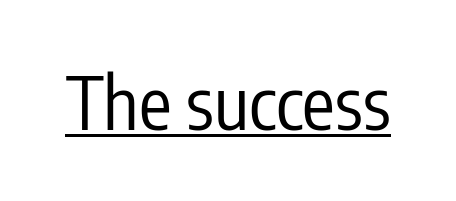
The image shows 73 px regular-weight, condensed sans-serif type, upright; set normal letter spacing, underlined; low stroke contrast and a medium x-height.
